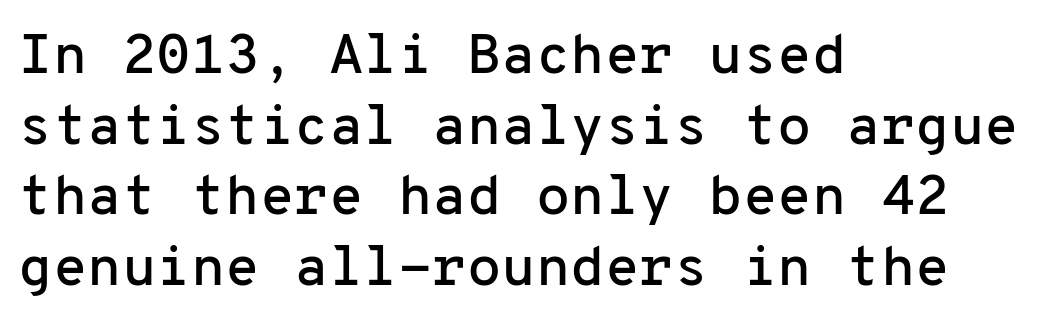
{"serif": "no", "italic": "no", "width": "normal", "stroke_contrast": "low", "x_height": "medium", "monospaced": "yes", "underline": "no", "align": "left", "line_spacing": "normal", "line_spacing_ratio": 1.26, "letter_spacing": "normal", "letter_spacing_em": 0.0, "glyph_px": 56}
